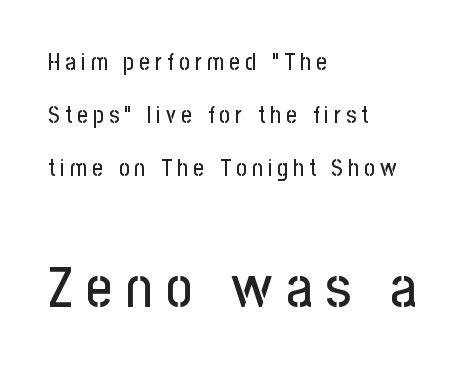
The image shows 57 px condensed sans-serif type, upright; set left-aligned, loose line spacing (2.31x), unusually wide letter spacing (+0.23 em), not underlined; the second (bottom) block is 2.48x larger; low stroke contrast and a medium x-height.
